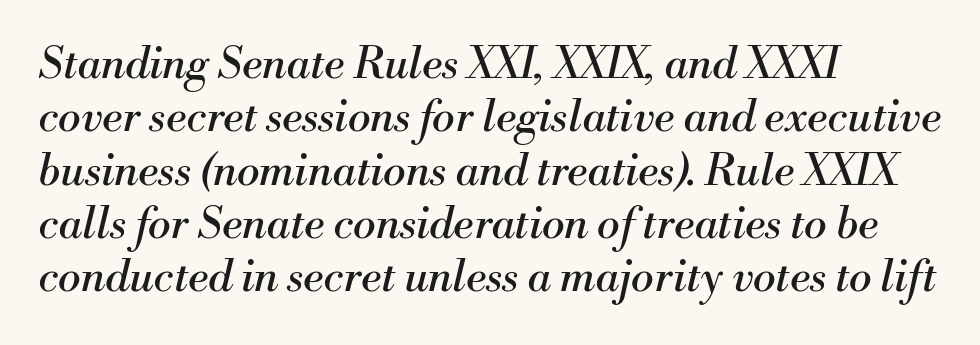
{"serif": "yes", "italic": "yes", "lean": "right", "slant_degrees": 13, "bold": "no", "weight": "regular", "width": "normal", "stroke_contrast": "medium", "x_height": "small", "monospaced": "no", "underline": "no", "align": "left", "line_spacing_ratio": 1.24, "letter_spacing": "normal", "letter_spacing_em": 0.0, "glyph_px": 43}
